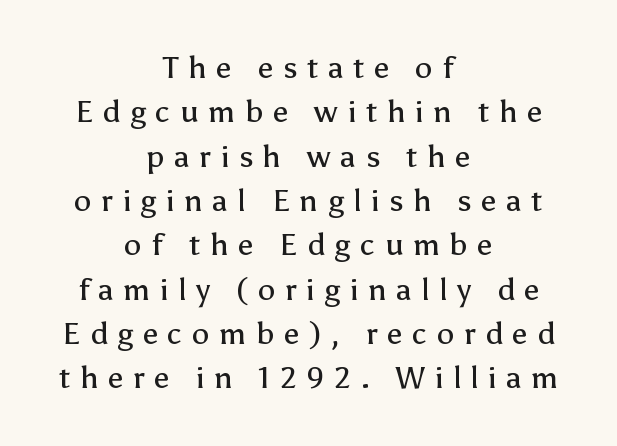
{"serif": "no", "italic": "no", "bold": "no", "weight": "regular", "width": "normal", "stroke_contrast": "low", "x_height": "medium", "monospaced": "no", "underline": "no", "align": "center", "line_spacing": "normal", "line_spacing_ratio": 1.43, "letter_spacing": "wide", "letter_spacing_em": 0.31, "glyph_px": 31}
